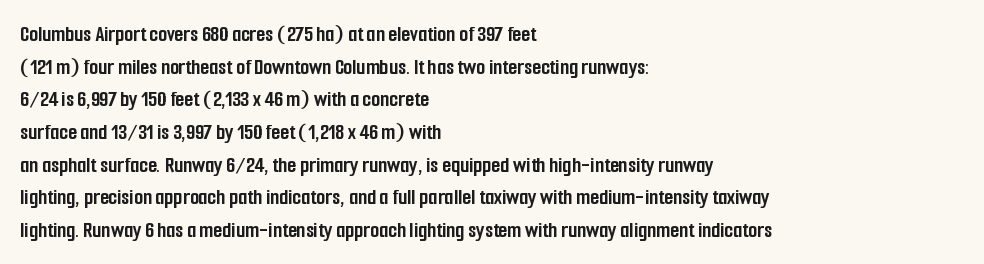
Q: Is the text bold? A: Yes.
Q: Is the text italic (slanted)? A: No, it is upright.
Q: Is the text underlined? A: No.
Q: How is the paragraph aligned? A: Left-aligned.
Q: Is the spacing between letters normal or unusually wide? A: Normal.
Q: Is the spacing between lines tight, normal or loose? A: Normal.
